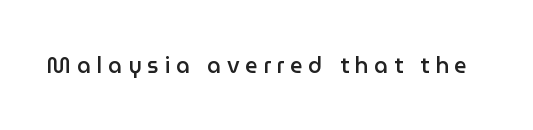
Q: Is the text bold? A: Semi-bold.
Q: Is the text italic (slanted)? A: No, it is upright.
Q: Is the text underlined? A: No.
Q: Is the spacing between letters normal or unusually wide? A: Unusually wide.
